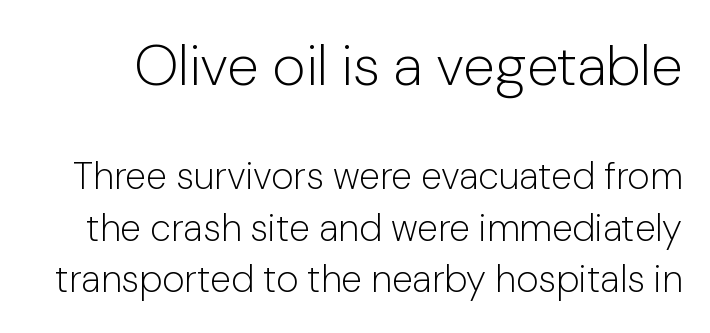
{"serif": "no", "italic": "no", "bold": "no", "weight": "light", "width": "normal", "stroke_contrast": "low", "x_height": "medium", "monospaced": "no", "underline": "no", "line_spacing": "normal", "line_spacing_ratio": 1.36, "letter_spacing": "normal", "letter_spacing_em": 0.0, "larger_block": "first", "size_ratio": 1.5, "glyph_px": 57}
